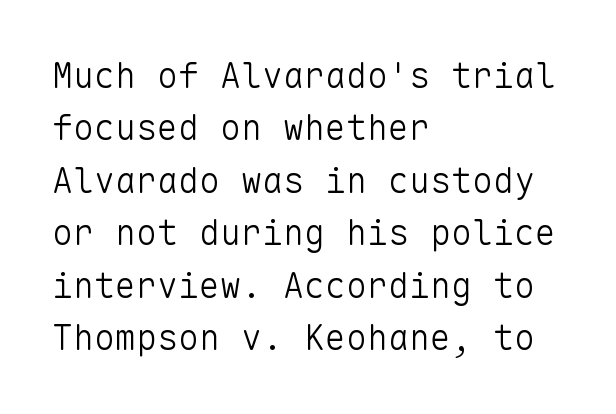
Q: Is the text bold? A: No.
Q: Is the text italic (slanted)? A: No, it is upright.
Q: Is the typeface a serif or a sans-serif typeface? A: Sans-serif.
Q: Is the text underlined? A: No.
Q: How is the paragraph aligned? A: Left-aligned.
Q: Is the spacing between letters normal or unusually wide? A: Normal.
Q: Is the spacing between lines tight, normal or loose? A: Normal.
Q: Width (condensed, normal, or wide)? A: Normal.
Q: Stroke contrast? A: Low.
Q: x-height? A: Medium.
Q: Monospaced? A: Yes.
